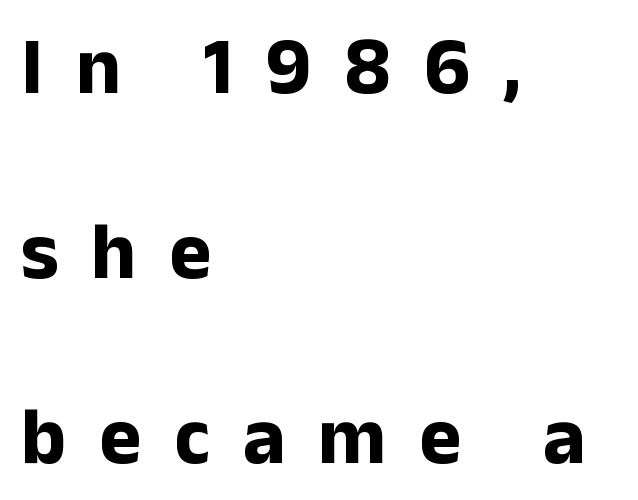
The setting favours the left margin, as ordinary paragraphs usually do. Nobody drew a line under any word here. Honestly, the rows look like they've been pulled way apart. Examine the stroke ends and you'll find no serifs. Unlike italic type, these characters show no tilt at all.
